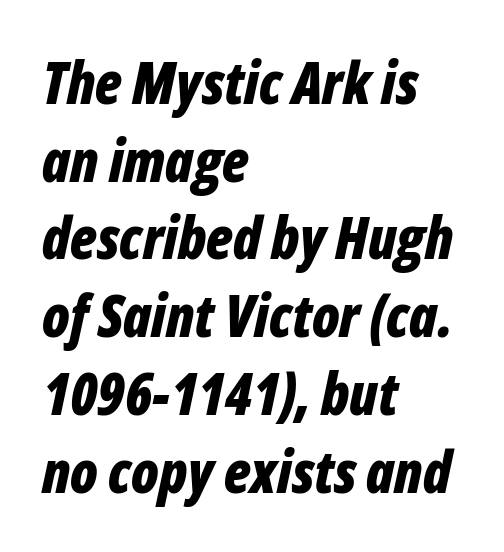
Inter-character spacing is left at the font's built-in metrics. The ragged edge is on the right, which tells us the setting is flush left. This sample has the flowing, uneven cadence of proportional lettering. The rows are spaced the way most documents space them. This is oblique type, the kind used for emphasis or titles.
